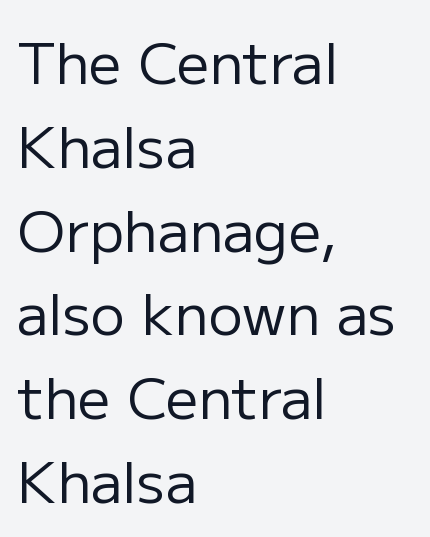
{"serif": "no", "italic": "no", "bold": "no", "weight": "regular", "width": "normal", "stroke_contrast": "low", "x_height": "medium", "monospaced": "no", "underline": "no", "align": "left", "line_spacing": "normal", "line_spacing_ratio": 1.47, "letter_spacing": "normal", "letter_spacing_em": 0.0, "glyph_px": 57}
